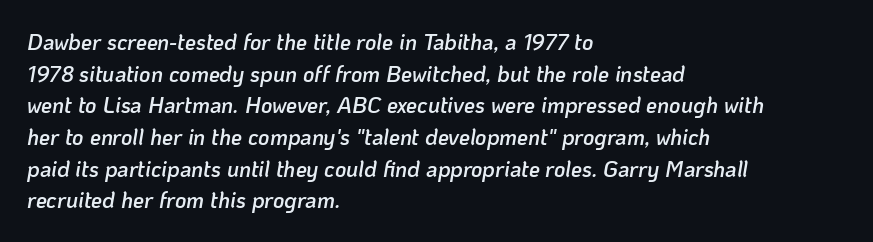
The image shows 22 px text type, italic (leaning right); set left-aligned, normal line spacing (1.44x), normal letter spacing, not underlined.
